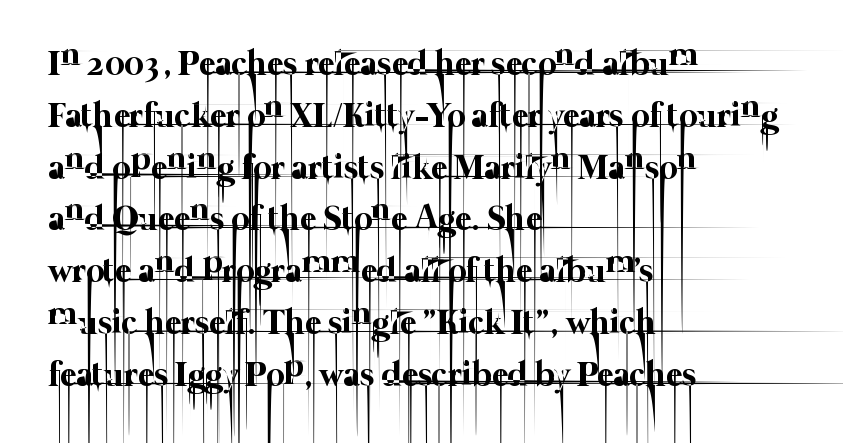
{"bold": "no", "weight": "thin", "width": "normal", "stroke_contrast": "low", "x_height": "medium", "monospaced": "no", "underline": "no", "align": "left", "line_spacing": "normal", "line_spacing_ratio": 1.48, "letter_spacing": "normal", "letter_spacing_em": 0.0, "glyph_px": 35}
